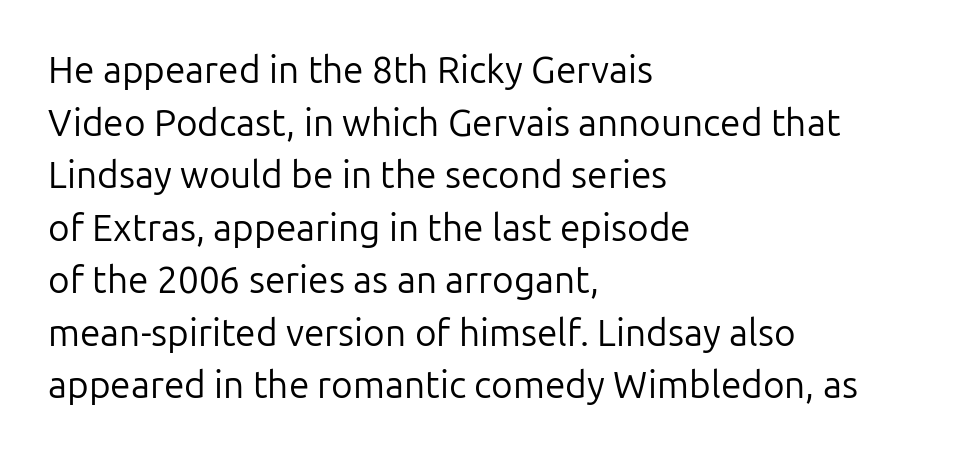
{"serif": "no", "italic": "no", "bold": "no", "weight": "regular", "width": "normal", "stroke_contrast": "low", "x_height": "medium", "monospaced": "no", "underline": "no", "align": "left", "line_spacing": "normal", "line_spacing_ratio": 1.42, "letter_spacing": "normal", "letter_spacing_em": 0.0, "glyph_px": 37}
